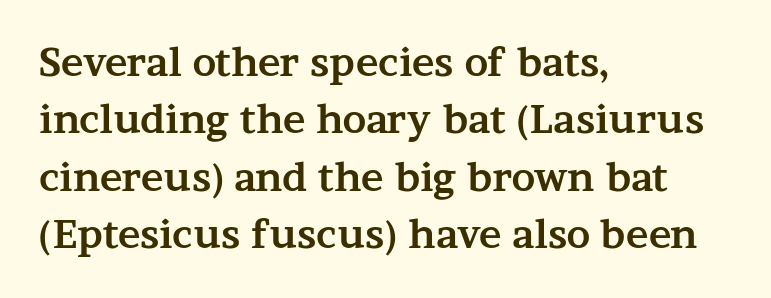
{"serif": "yes", "italic": "no", "bold": "yes", "weight": "bold", "width": "wide", "stroke_contrast": "medium", "x_height": "medium", "monospaced": "no", "underline": "no", "align": "left", "line_spacing": "normal", "line_spacing_ratio": 1.51, "letter_spacing": "normal", "letter_spacing_em": 0.0, "glyph_px": 38}
